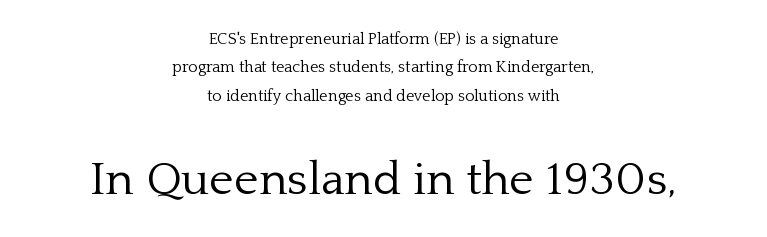
The image shows 47 px light serif type, upright; set centered, line spacing 1.78x, normal letter spacing, not underlined; the second (bottom) block is 2.94x larger; low stroke contrast and a medium x-height.
